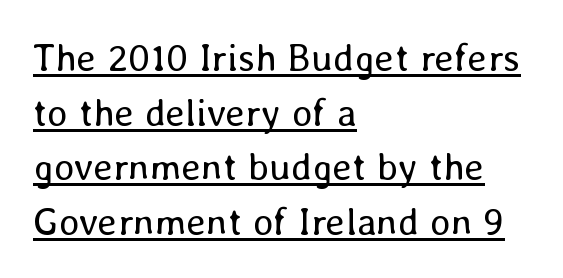
{"italic": "no", "bold": "no", "weight": "regular", "width": "normal", "stroke_contrast": "low", "x_height": "medium", "monospaced": "no", "underline": "yes", "align": "left", "line_spacing": "normal", "line_spacing_ratio": 1.4, "letter_spacing": "normal", "letter_spacing_em": 0.0, "glyph_px": 39}
